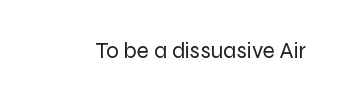
The type is set solid horizontally, with unmodified tracking. Words float on clear page, feet unadorned. A quiet, ordinary-to-light weight characterises the typeface. The type sits square on the baseline with zero lean.
